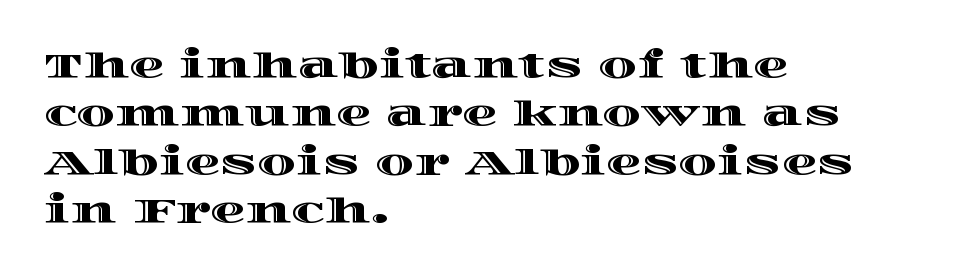
{"italic": "no", "width": "wide", "x_height": "large", "monospaced": "no", "underline": "no", "align": "left", "line_spacing": "normal", "line_spacing_ratio": 1.38, "letter_spacing": "normal", "letter_spacing_em": 0.0, "glyph_px": 35}
